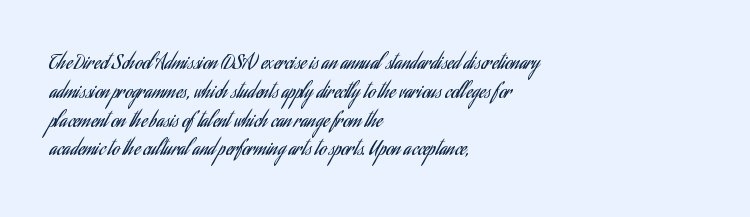
{"bold": "no", "underline": "no", "align": "left", "line_spacing": "normal", "line_spacing_ratio": 1.44, "letter_spacing": "normal", "letter_spacing_em": 0.0, "glyph_px": 20}
